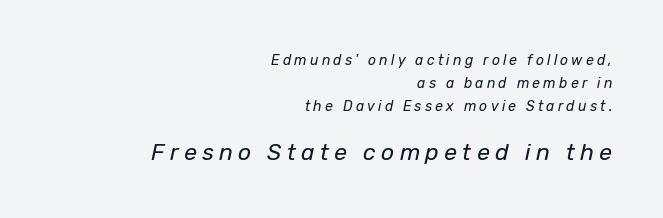
Q: Is the text bold? A: No.
Q: Is the text italic (slanted)? A: Yes, it leans right by about 12 degrees.
Q: Is the text underlined? A: No.
Q: How is the paragraph aligned? A: Right-aligned.
Q: Is the spacing between letters normal or unusually wide? A: Unusually wide.
Q: Is the spacing between lines tight, normal or loose? A: Normal.
Q: Which block of text is set in a larger size, the first (top) or the second (bottom)? A: The second (bottom) one.
